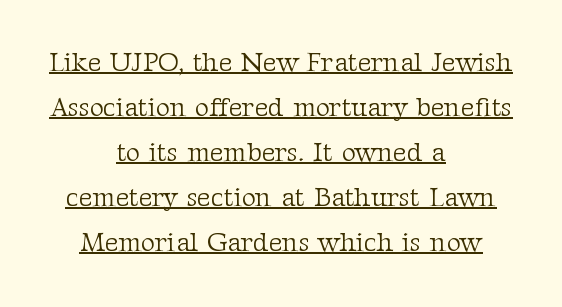
Q: Is the text bold? A: No.
Q: Is the text italic (slanted)? A: No, it is upright.
Q: Is the text underlined? A: Yes.
Q: How is the paragraph aligned? A: Centered.
Q: Is the spacing between letters normal or unusually wide? A: Normal.
Q: Is the spacing between lines tight, normal or loose? A: Normal.
